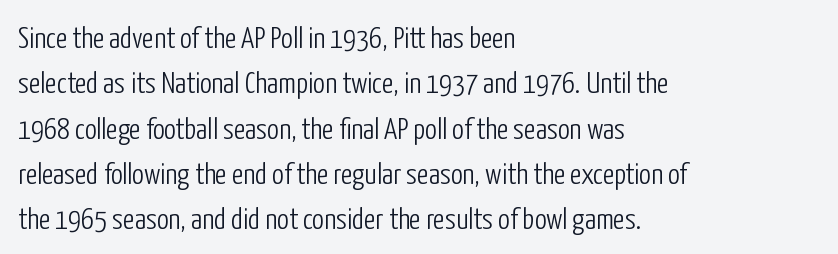
Q: Is the text bold? A: No.
Q: Is the text italic (slanted)? A: No, it is upright.
Q: Is the typeface a serif or a sans-serif typeface? A: Sans-serif.
Q: Is the text underlined? A: No.
Q: How is the paragraph aligned? A: Left-aligned.
Q: Is the spacing between letters normal or unusually wide? A: Normal.
Q: Is the spacing between lines tight, normal or loose? A: Normal.
Q: Width (condensed, normal, or wide)? A: Condensed.
Q: Stroke contrast? A: Low.
Q: x-height? A: Medium.
Q: Monospaced? A: No.
